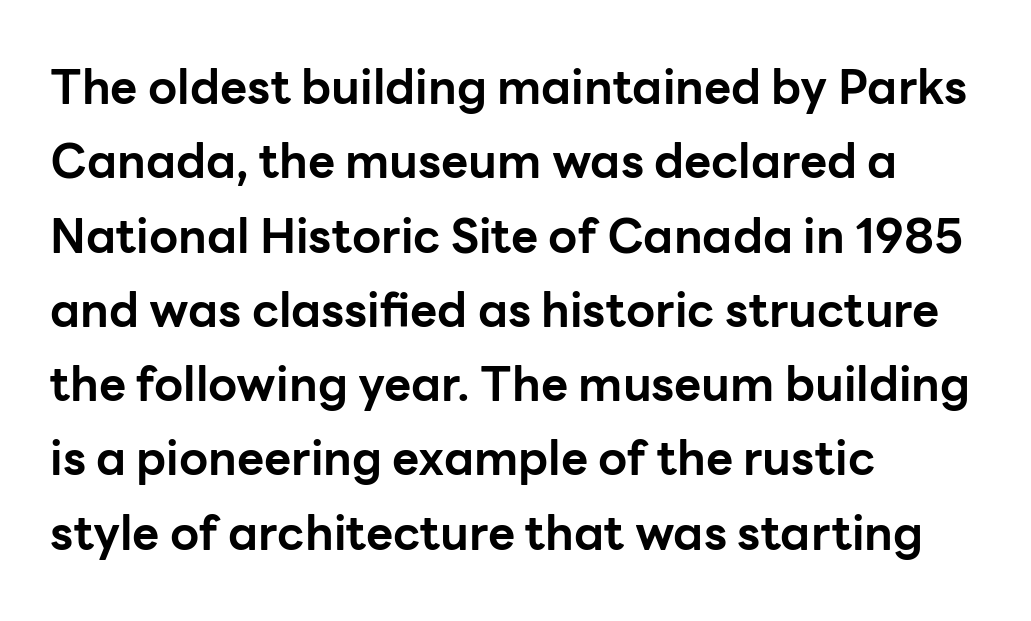
Letter spacing: default. This rendering features lettering with no underline. The lettering holds an erect, upright posture throughout. The designer left line spacing at the default.
